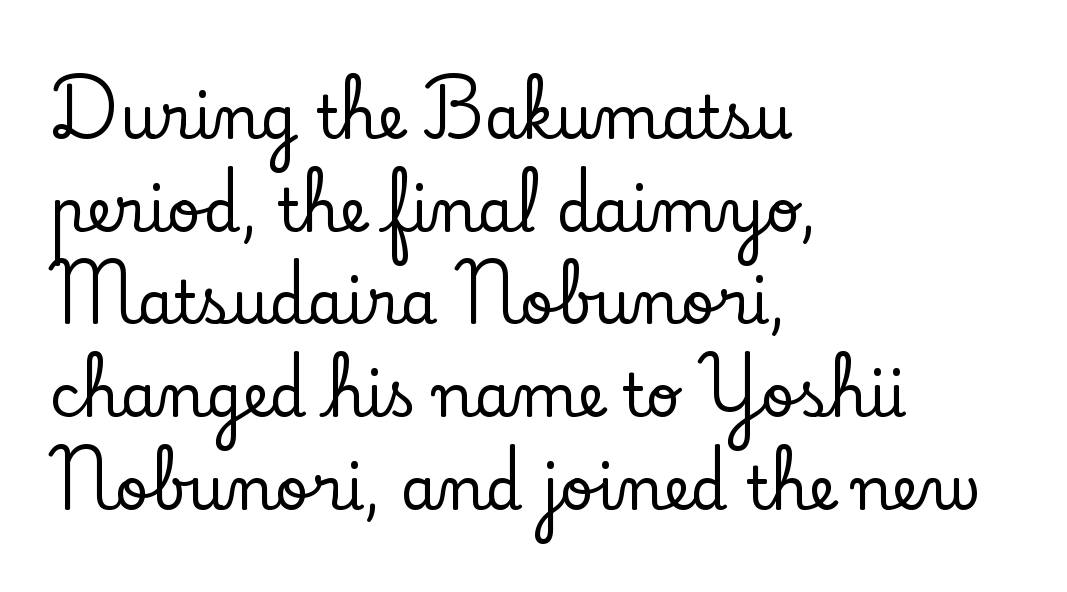
Q: Is the text italic (slanted)? A: No, it is upright.
Q: Is the typeface a serif or a sans-serif typeface? A: Serif.
Q: Is the text underlined? A: No.
Q: How is the paragraph aligned? A: Left-aligned.
Q: Is the spacing between letters normal or unusually wide? A: Normal.
Q: Is the spacing between lines tight, normal or loose? A: Normal.
Q: Width (condensed, normal, or wide)? A: Normal.
Q: Stroke contrast? A: Low.
Q: x-height? A: Small.
Q: Monospaced? A: No.
